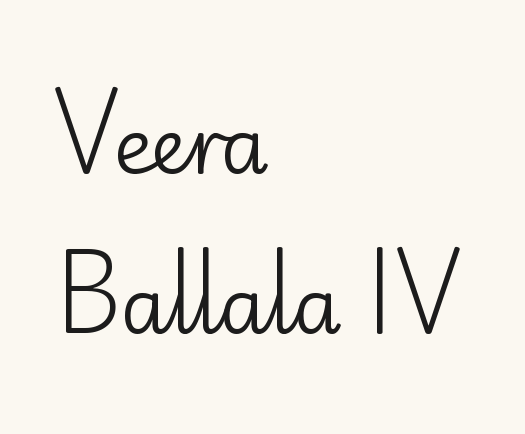
Q: Is the text bold? A: No.
Q: Is the text italic (slanted)? A: No, it is upright.
Q: Is the typeface a serif or a sans-serif typeface? A: Sans-serif.
Q: Is the text underlined? A: No.
Q: How is the paragraph aligned? A: Left-aligned.
Q: Is the spacing between letters normal or unusually wide? A: Normal.
Q: Is the spacing between lines tight, normal or loose? A: Loose.
Q: Width (condensed, normal, or wide)? A: Normal.
Q: Stroke contrast? A: Low.
Q: x-height? A: Small.
Q: Monospaced? A: No.
